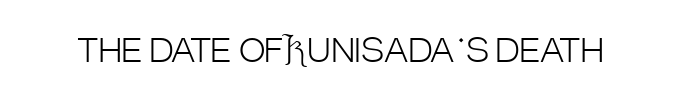
The image shows 32 px light, condensed sans-serif type, upright; set normal letter spacing, not underlined; low stroke contrast and a large x-height.
